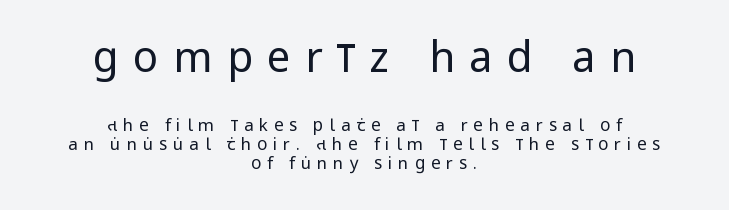
Summary of weight: not heavy and not bold. A sans-serif font was chosen for this passage. Vertical strokes here are truly vertical. Characters follow at a spacing far wider than the type designer built in.
